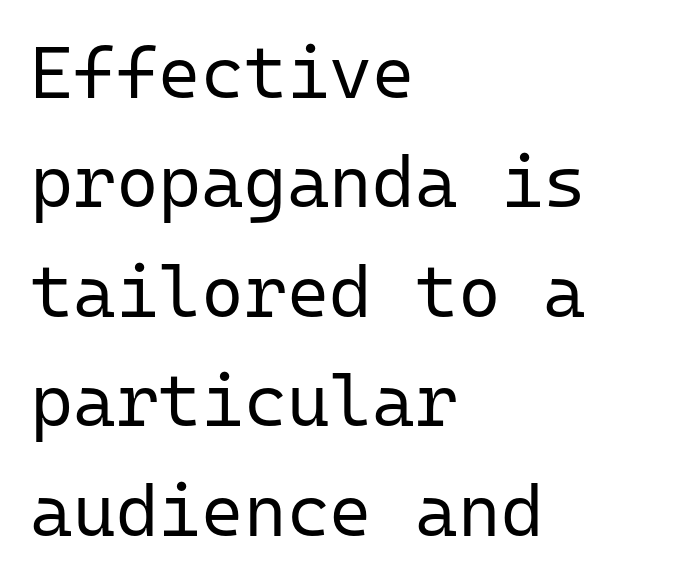
Q: Is the text bold? A: No.
Q: Is the text italic (slanted)? A: No, it is upright.
Q: Is the typeface a serif or a sans-serif typeface? A: Sans-serif.
Q: Is the text underlined? A: No.
Q: How is the paragraph aligned? A: Left-aligned.
Q: Is the spacing between letters normal or unusually wide? A: Normal.
Q: Is the spacing between lines tight, normal or loose? A: Normal.
Q: Width (condensed, normal, or wide)? A: Normal.
Q: Stroke contrast? A: Low.
Q: x-height? A: Medium.
Q: Monospaced? A: Yes.
